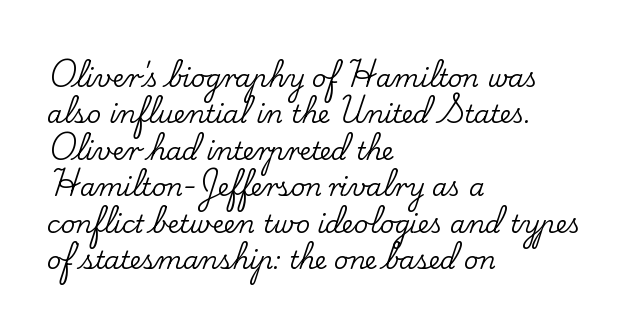
{"underline": "no", "align": "left", "line_spacing": "normal", "line_spacing_ratio": 1.46, "letter_spacing": "normal", "letter_spacing_em": 0.0, "glyph_px": 25}
